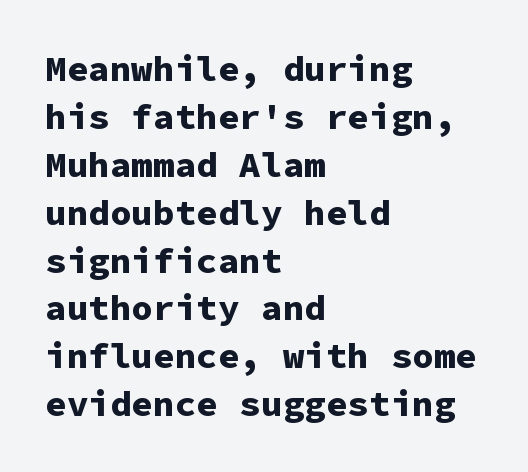
{"serif": "no", "italic": "no", "bold": "yes", "weight": "bold", "width": "normal", "stroke_contrast": "low", "x_height": "medium", "monospaced": "yes", "underline": "no", "align": "left", "line_spacing": "normal", "line_spacing_ratio": 1.33, "letter_spacing": "normal", "letter_spacing_em": 0.0, "glyph_px": 36}
